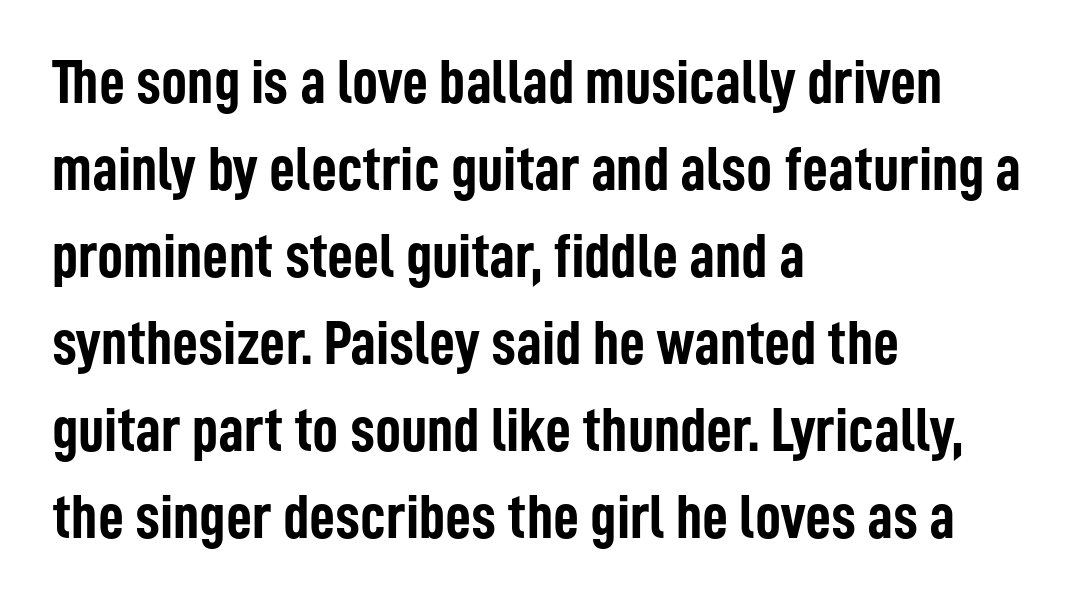
The image shows 64 px semibold, condensed sans-serif type, upright; set left-aligned, normal line spacing (1.36x), normal letter spacing, not underlined; low stroke contrast and a medium x-height.
